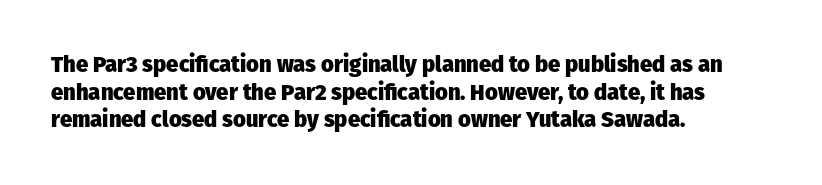
Q: Is the text bold? A: Yes.
Q: Is the text italic (slanted)? A: No, it is upright.
Q: Is the text underlined? A: No.
Q: How is the paragraph aligned? A: Left-aligned.
Q: Is the spacing between letters normal or unusually wide? A: Normal.
Q: Is the spacing between lines tight, normal or loose? A: Normal.
